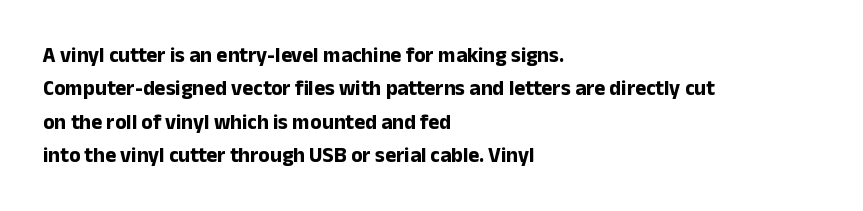
{"italic": "no", "bold": "yes", "underline": "no", "align": "left", "line_spacing": "normal", "line_spacing_ratio": 1.59, "letter_spacing": "normal", "letter_spacing_em": 0.0, "glyph_px": 21}
